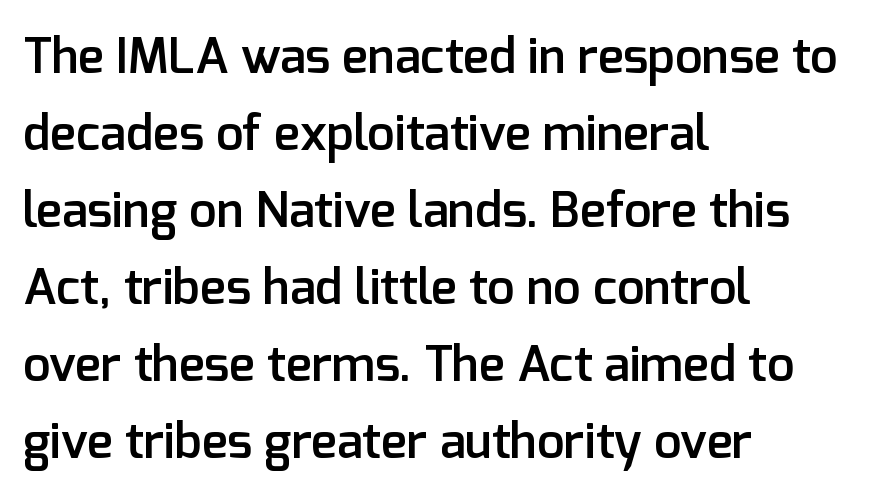
{"serif": "no", "italic": "no", "bold": "semi", "weight": "semibold", "width": "normal", "stroke_contrast": "low", "x_height": "medium", "monospaced": "no", "underline": "no", "align": "left", "line_spacing": "normal", "line_spacing_ratio": 1.57, "letter_spacing": "normal", "letter_spacing_em": 0.0, "glyph_px": 49}
